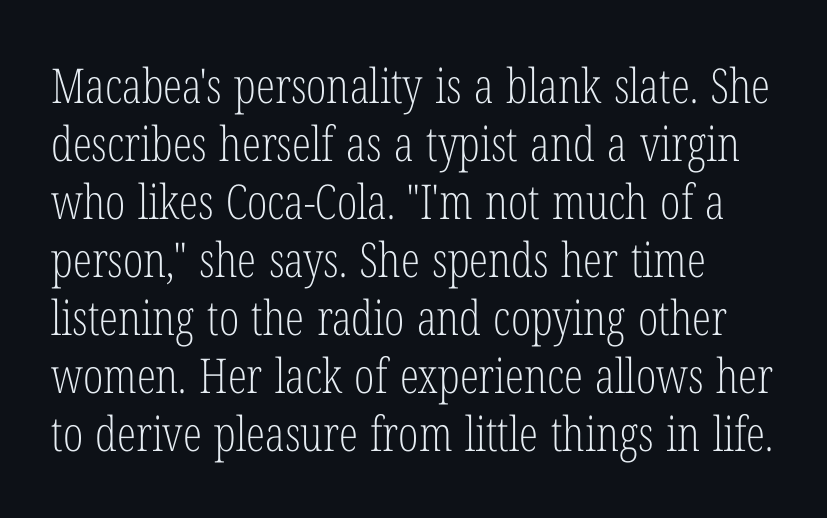
{"serif": "yes", "italic": "no", "bold": "no", "weight": "light", "width": "condensed", "stroke_contrast": "low", "x_height": "medium", "monospaced": "no", "underline": "no", "line_spacing_ratio": 1.21, "letter_spacing": "normal", "letter_spacing_em": 0.0, "glyph_px": 48}
